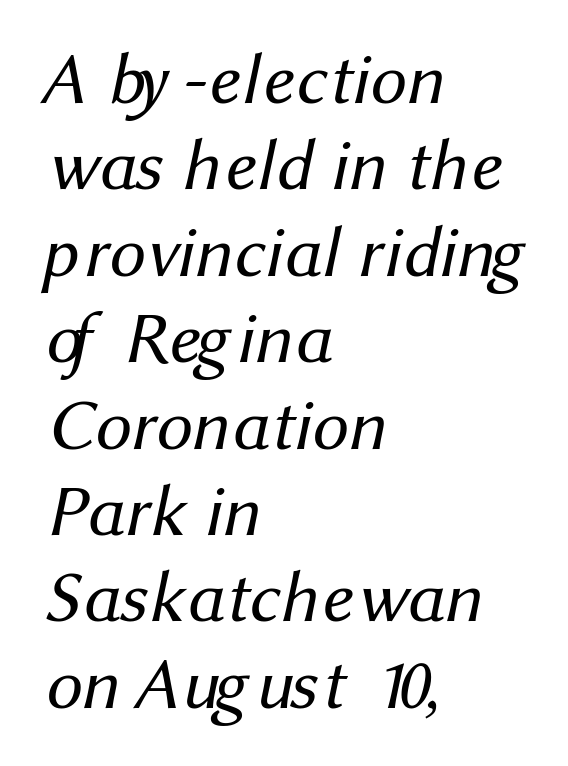
{"serif": "no", "bold": "no", "weight": "regular", "width": "normal", "stroke_contrast": "medium", "x_height": "medium", "monospaced": "no", "underline": "no", "align": "left", "line_spacing_ratio": 1.2, "letter_spacing": "normal", "letter_spacing_em": 0.0, "glyph_px": 72}
